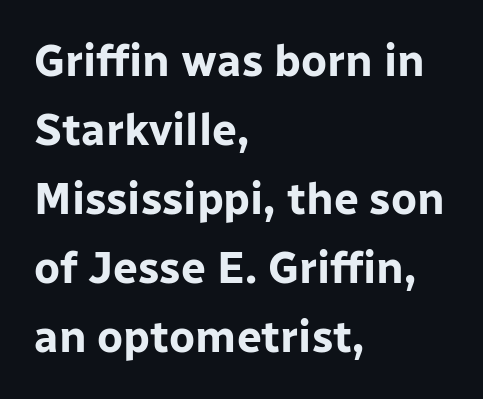
The image shows 44 px bold sans-serif type, upright; set left-aligned, normal line spacing (1.57x), normal letter spacing, not underlined; low stroke contrast and a medium x-height.
